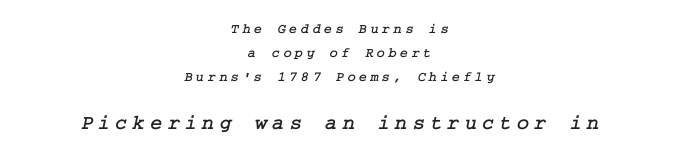
Q: Is the text underlined? A: No.
Q: How is the paragraph aligned? A: Centered.
Q: Is the spacing between letters normal or unusually wide? A: Unusually wide.
Q: Which block of text is set in a larger size, the first (top) or the second (bottom)? A: The second (bottom) one.
